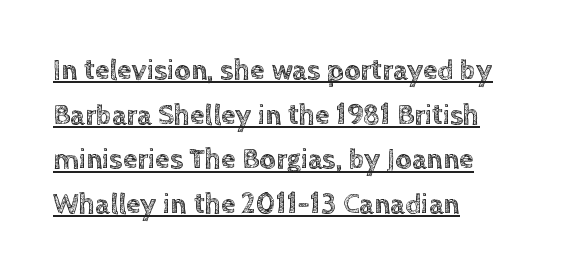
Q: Is the text italic (slanted)? A: No, it is upright.
Q: Is the text underlined? A: Yes.
Q: How is the paragraph aligned? A: Left-aligned.
Q: Is the spacing between letters normal or unusually wide? A: Normal.
Q: Is the spacing between lines tight, normal or loose? A: Normal.
Q: Width (condensed, normal, or wide)? A: Normal.
Q: x-height? A: Large.
Q: Monospaced? A: No.
